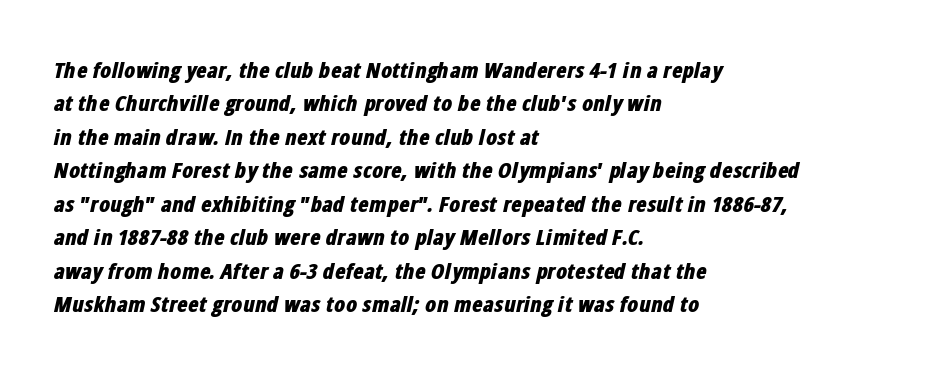
{"italic": "yes", "lean": "right", "slant_degrees": 12, "bold": "yes", "underline": "no", "align": "left", "line_spacing": "normal", "line_spacing_ratio": 1.52, "letter_spacing": "normal", "letter_spacing_em": 0.0, "glyph_px": 22}
